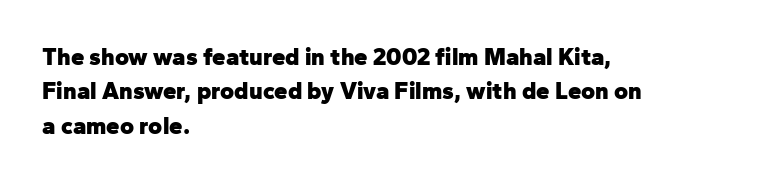
The image shows 24 px bold type, upright; set left-aligned, normal line spacing (1.43x), normal letter spacing, not underlined.
